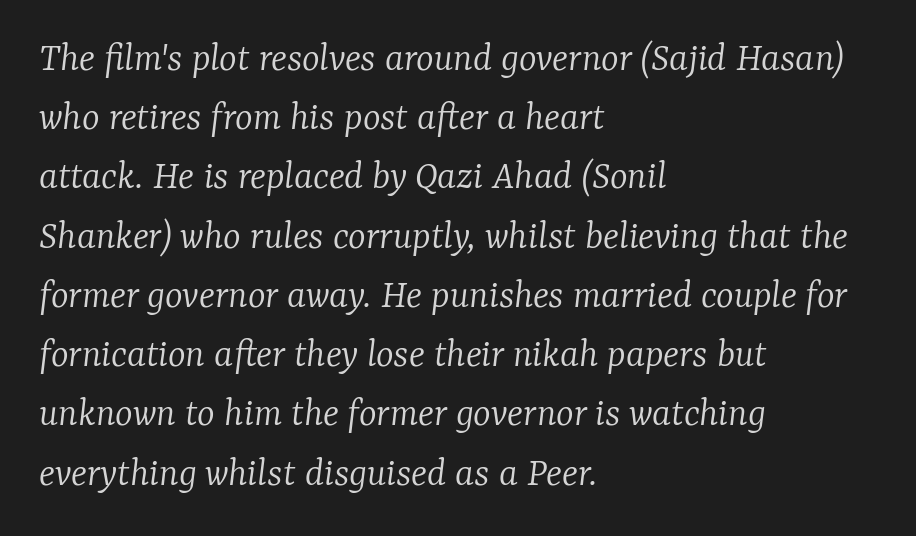
{"serif": "yes", "italic": "yes", "lean": "right", "slant_degrees": 7, "bold": "no", "weight": "light", "width": "normal", "stroke_contrast": "low", "x_height": "medium", "monospaced": "no", "underline": "no", "align": "left", "line_spacing": "normal", "line_spacing_ratio": 1.41, "letter_spacing": "normal", "letter_spacing_em": 0.0, "glyph_px": 42}
